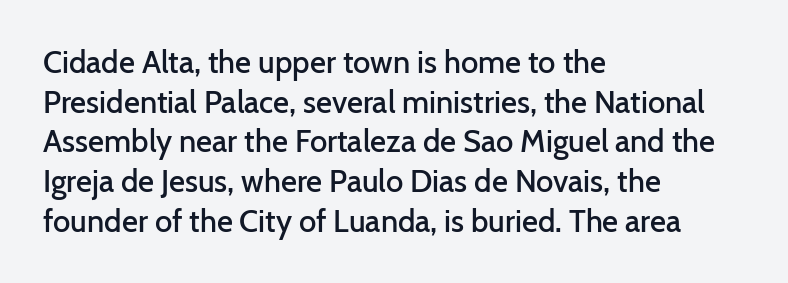
The image shows 31 px semibold sans-serif type, upright; set left-aligned, normal line spacing (1.28x), normal letter spacing, not underlined; low stroke contrast and a medium x-height.
